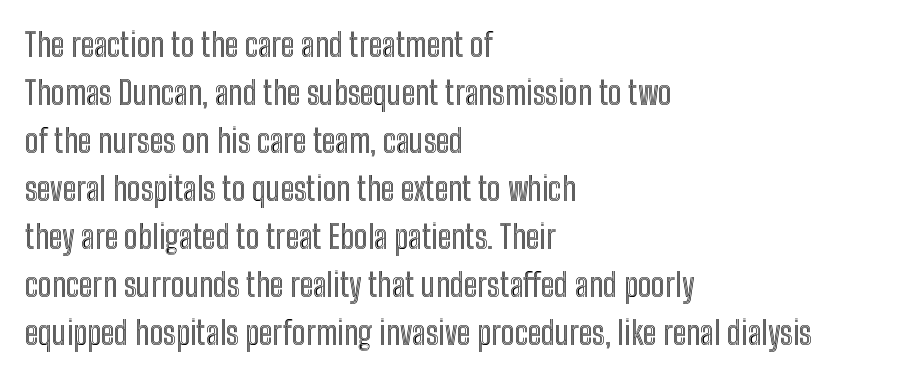
The image shows 32 px condensed type, upright; set left-aligned, normal line spacing (1.5x), normal letter spacing, not underlined; a medium x-height.
